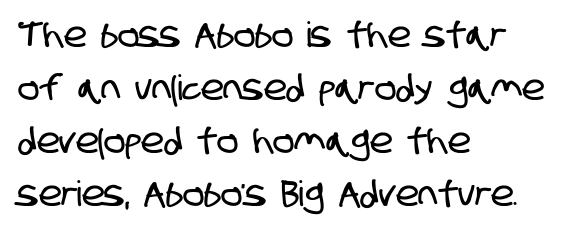
Q: Is the typeface a serif or a sans-serif typeface? A: Sans-serif.
Q: Is the text underlined? A: No.
Q: How is the paragraph aligned? A: Left-aligned.
Q: Is the spacing between letters normal or unusually wide? A: Normal.
Q: Is the spacing between lines tight, normal or loose? A: Normal.
Q: Width (condensed, normal, or wide)? A: Condensed.
Q: Stroke contrast? A: Low.
Q: x-height? A: Large.
Q: Monospaced? A: No.
